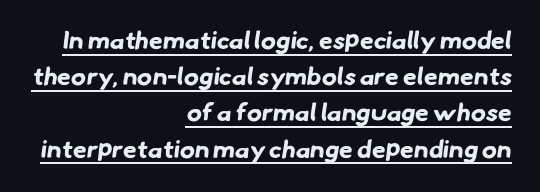
The image shows 25 px bold type; set right-aligned, normal line spacing (1.45x), normal letter spacing, underlined.
